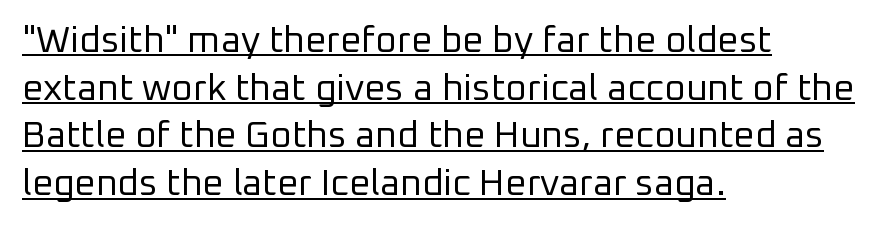
Q: Is the text bold? A: No.
Q: Is the text italic (slanted)? A: No, it is upright.
Q: Is the typeface a serif or a sans-serif typeface? A: Sans-serif.
Q: Is the text underlined? A: Yes.
Q: How is the paragraph aligned? A: Left-aligned.
Q: Is the spacing between letters normal or unusually wide? A: Normal.
Q: Is the spacing between lines tight, normal or loose? A: Normal.
Q: Width (condensed, normal, or wide)? A: Normal.
Q: Stroke contrast? A: Low.
Q: x-height? A: Medium.
Q: Monospaced? A: No.
